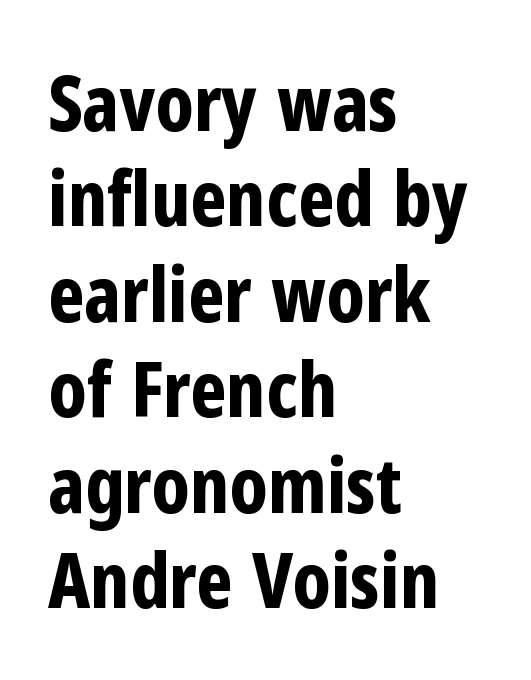
Unlike italic type, these characters show no tilt at all. On the weight axis this lands at bold, roughly 700. Which margin do the lines hug? The left one — the right edge is uneven. Descenders hang freely into open space.
